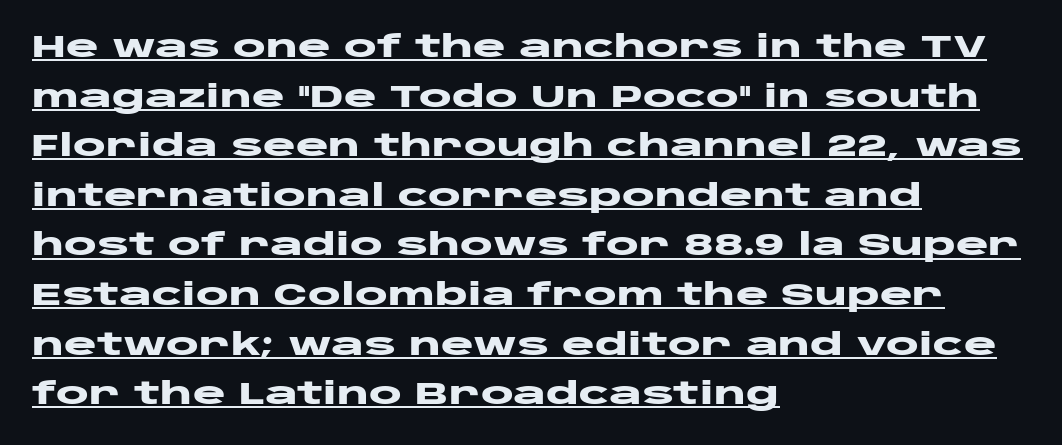
{"serif": "no", "italic": "no", "bold": "yes", "weight": "heavy", "width": "wide", "stroke_contrast": "low", "x_height": "large", "monospaced": "no", "underline": "yes", "align": "left", "line_spacing": "normal", "line_spacing_ratio": 1.6, "letter_spacing": "normal", "letter_spacing_em": 0.0, "glyph_px": 31}
